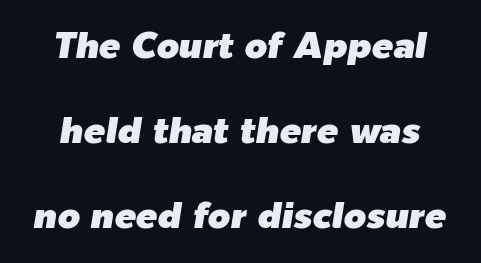
Do the characters align in a grid? No, the font is proportional. Quick note: interline space is abundant. Lines of text with bare space underneath. Honestly, the letter spacing is just normal — you wouldn't notice it. The typesetter chose a symmetrical, centered arrangement here.
